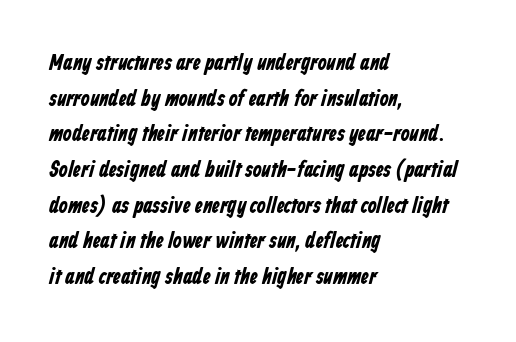
The lines are quadded left. How would I describe the line gaps? Plain and ordinary. The passage shown has conventional tracking throughout. Heft: maximum for text — a bold. The gap between lines stays unmarked.
